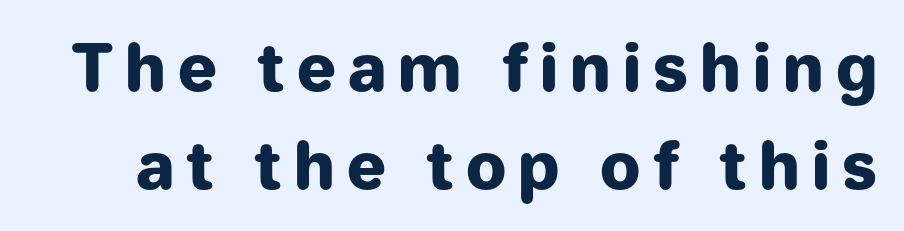
Q: Is the text bold? A: Yes.
Q: Is the text italic (slanted)? A: No, it is upright.
Q: Is the typeface a serif or a sans-serif typeface? A: Sans-serif.
Q: Is the text underlined? A: No.
Q: Is the spacing between lines tight, normal or loose? A: Normal.
Q: Width (condensed, normal, or wide)? A: Normal.
Q: Stroke contrast? A: Low.
Q: x-height? A: Medium.
Q: Monospaced? A: No.
